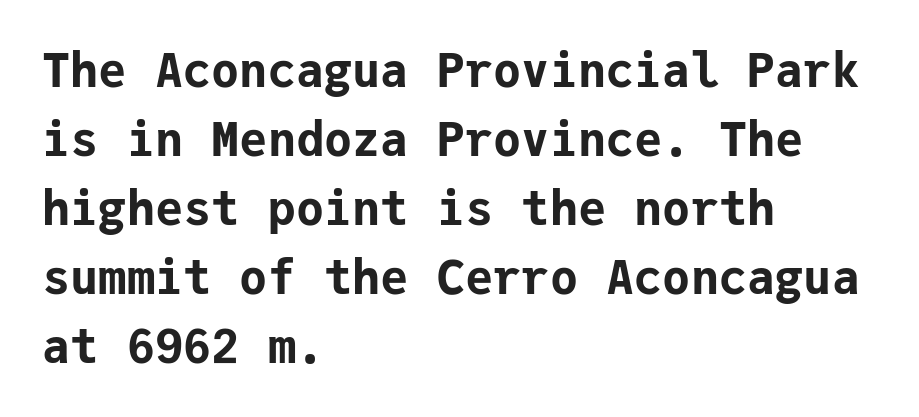
The image shows 47 px bold sans-serif type, upright, monospaced; set left-aligned, normal line spacing (1.47x), normal letter spacing, not underlined; low stroke contrast and a medium x-height.
